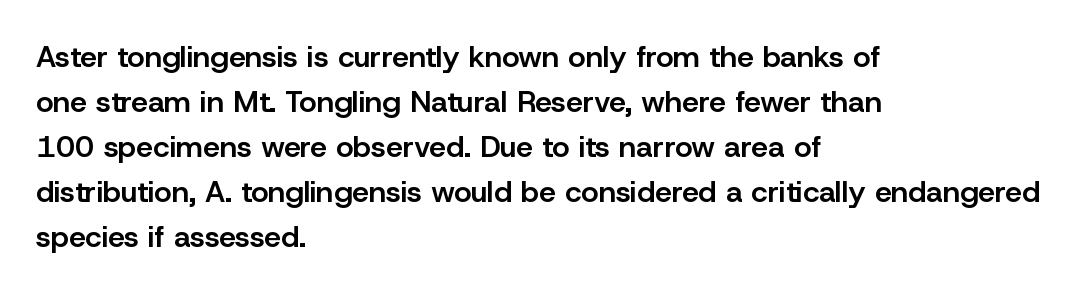
Q: Is the text bold? A: Semi-bold.
Q: Is the text italic (slanted)? A: No, it is upright.
Q: Is the typeface a serif or a sans-serif typeface? A: Sans-serif.
Q: Is the text underlined? A: No.
Q: How is the paragraph aligned? A: Left-aligned.
Q: Is the spacing between letters normal or unusually wide? A: Normal.
Q: Is the spacing between lines tight, normal or loose? A: Normal.
Q: Width (condensed, normal, or wide)? A: Normal.
Q: Stroke contrast? A: Low.
Q: x-height? A: Medium.
Q: Monospaced? A: No.
